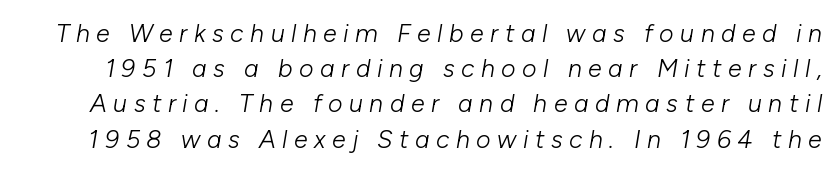
{"italic": "yes", "lean": "right", "slant_degrees": 10, "bold": "no", "underline": "no", "line_spacing": "normal", "line_spacing_ratio": 1.41, "letter_spacing": "wide", "letter_spacing_em": 0.26, "glyph_px": 25}
